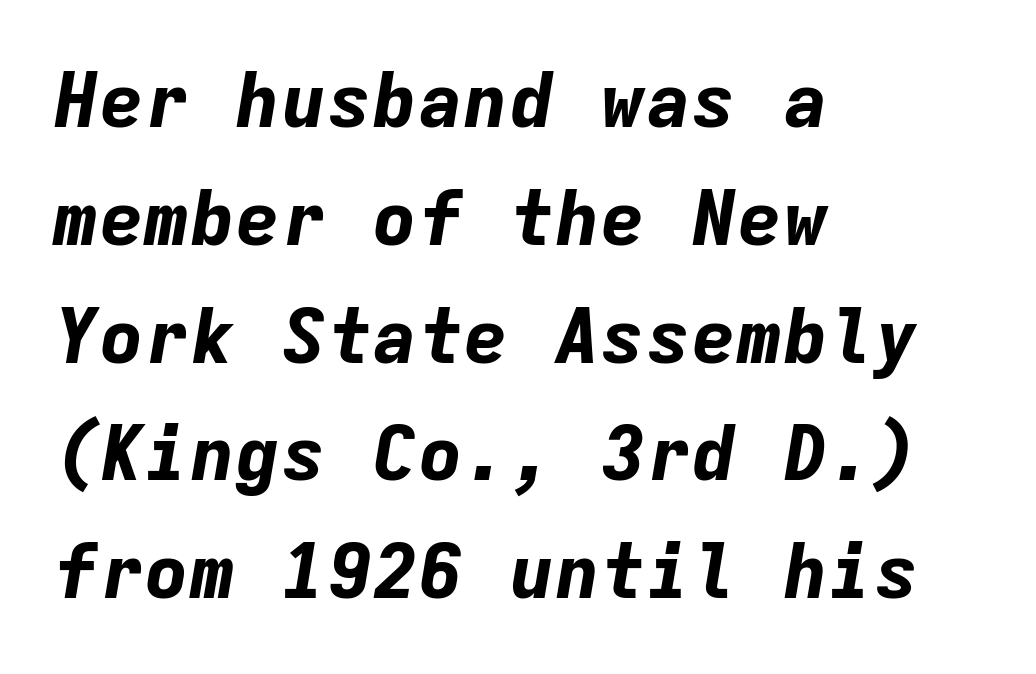
Q: Is the text bold? A: Yes.
Q: Is the text italic (slanted)? A: Yes, it leans right by about 9 degrees.
Q: Is the text underlined? A: No.
Q: How is the paragraph aligned? A: Left-aligned.
Q: Is the spacing between letters normal or unusually wide? A: Normal.
Q: Is the spacing between lines tight, normal or loose? A: Normal.
Q: Width (condensed, normal, or wide)? A: Normal.
Q: Stroke contrast? A: Low.
Q: x-height? A: Medium.
Q: Monospaced? A: Yes.
